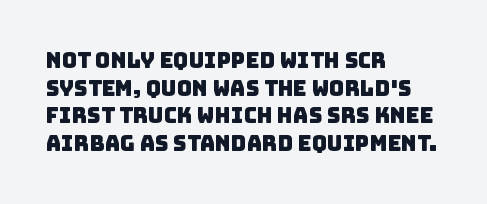
The image shows 21 px text type; set left-aligned, normal line spacing (1.31x), normal letter spacing, not underlined.
